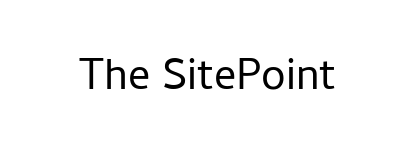
A roman cut, with each character standing at attention. Spacing between characters is what you'd get straight out of the box. A typesetter would call this proportional, since set widths differ per character. Check where the strokes stop: nothing finishes them off — pure sans.
